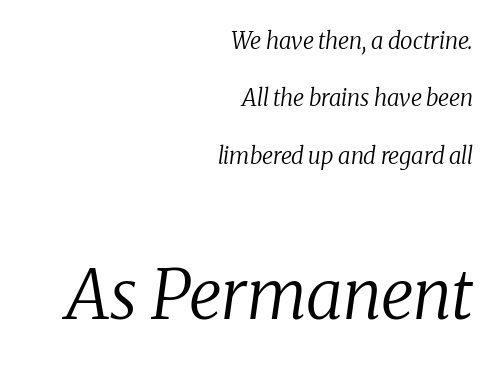
The image shows 68 px regular-weight serif type, italic (leaning right); set right-aligned, loose line spacing (2.49x), normal letter spacing, not underlined; the second (bottom) block is 2.96x larger; medium stroke contrast and a medium x-height.
